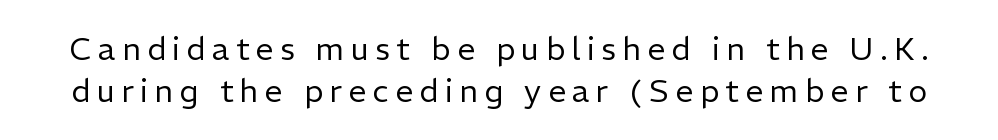
Short note: letters widely spaced. These lines are rendered in a variable-pitch font. Is this a sans? Yes — the strokes have no serifs. A clean baseline with only descenders dipping below it.
